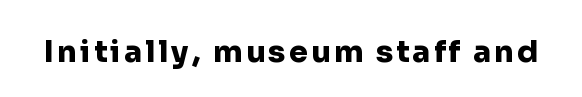
The image shows 30 px heavy sans-serif type, upright; set not underlined; low stroke contrast and a medium x-height.
